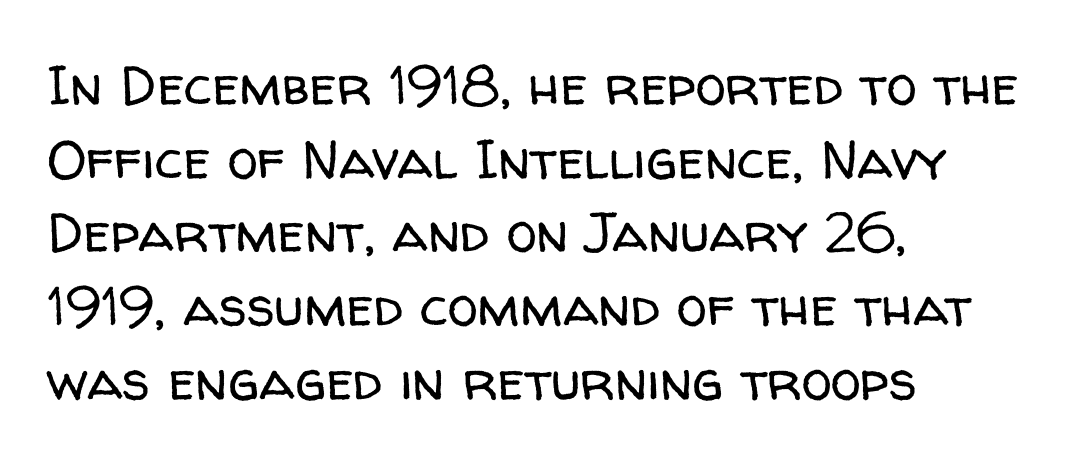
{"serif": "no", "italic": "no", "bold": "no", "weight": "regular", "width": "normal", "stroke_contrast": "low", "x_height": "medium", "monospaced": "no", "underline": "no", "align": "left", "line_spacing": "normal", "line_spacing_ratio": 1.34, "letter_spacing": "normal", "letter_spacing_em": 0.0, "glyph_px": 55}
